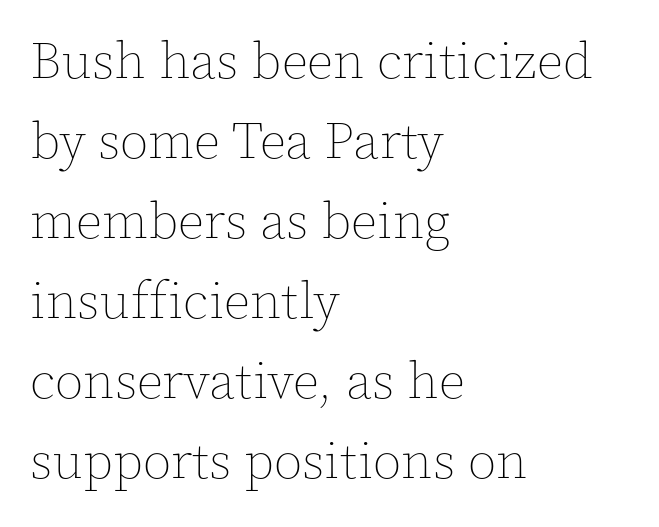
{"italic": "no", "bold": "no", "weight": "thin", "width": "normal", "x_height": "medium", "monospaced": "no", "underline": "no", "align": "left", "line_spacing": "normal", "line_spacing_ratio": 1.54, "letter_spacing": "normal", "letter_spacing_em": 0.0, "glyph_px": 52}
